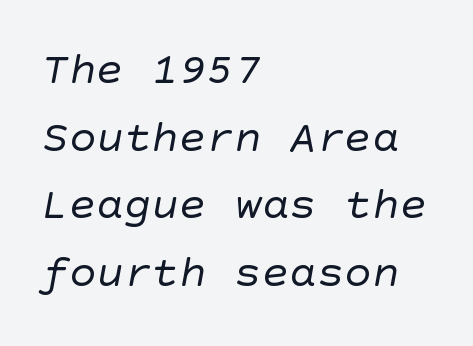
The image shows 46 px regular-weight sans-serif type; set left-aligned, normal line spacing (1.47x), normal letter spacing, not underlined; low stroke contrast and a large x-height.
